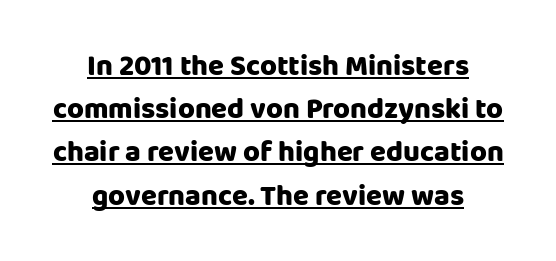
Q: Is the text bold? A: Yes.
Q: Is the text italic (slanted)? A: No, it is upright.
Q: Is the typeface a serif or a sans-serif typeface? A: Sans-serif.
Q: Is the text underlined? A: Yes.
Q: How is the paragraph aligned? A: Centered.
Q: Is the spacing between letters normal or unusually wide? A: Normal.
Q: Is the spacing between lines tight, normal or loose? A: Normal.
Q: Width (condensed, normal, or wide)? A: Normal.
Q: Stroke contrast? A: Low.
Q: x-height? A: Large.
Q: Monospaced? A: No.
